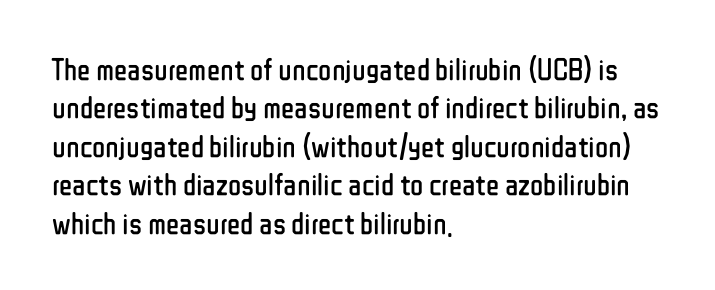
Q: Is the text bold? A: No.
Q: Is the text italic (slanted)? A: No, it is upright.
Q: Is the typeface a serif or a sans-serif typeface? A: Sans-serif.
Q: Is the text underlined? A: No.
Q: How is the paragraph aligned? A: Left-aligned.
Q: Is the spacing between letters normal or unusually wide? A: Normal.
Q: Width (condensed, normal, or wide)? A: Condensed.
Q: Stroke contrast? A: Low.
Q: x-height? A: Medium.
Q: Monospaced? A: No.
